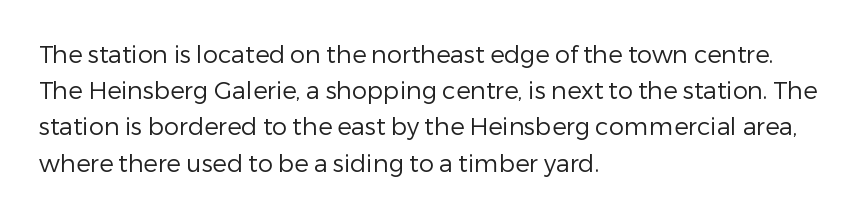
The image shows 24 px text type, upright; set left-aligned, normal line spacing (1.51x), normal letter spacing, not underlined.
